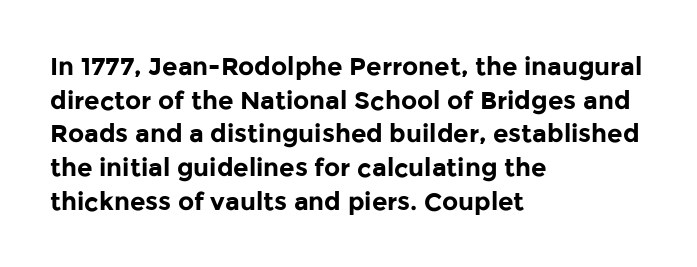
Students, note that the glyphs here touch the page at normal intervals. Chunky letters — that's bold for sure. Descenders are the only things crossing below the line. Notice how the passage keeps a crisp vertical edge on the left only.
